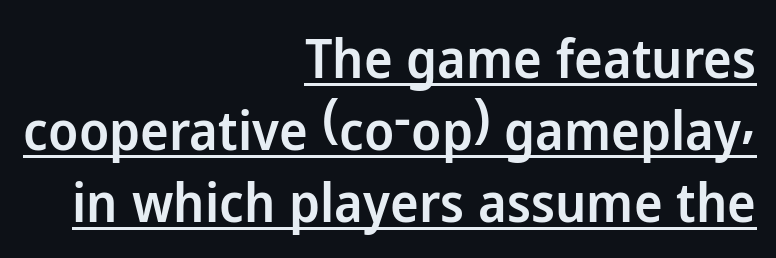
{"serif": "no", "italic": "no", "bold": "semi", "weight": "semibold", "width": "normal", "stroke_contrast": "low", "x_height": "medium", "monospaced": "no", "underline": "yes", "align": "right", "line_spacing": "normal", "line_spacing_ratio": 1.33, "letter_spacing": "normal", "letter_spacing_em": 0.0, "glyph_px": 54}
